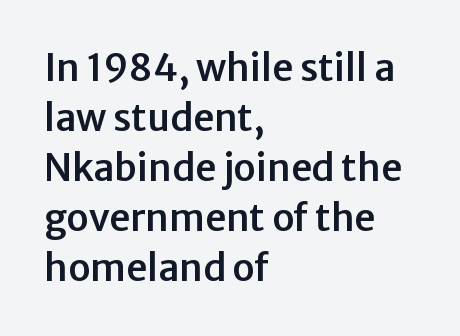
The image shows 37 px sans-serif type, upright; set left-aligned, normal line spacing (1.35x), normal letter spacing, not underlined; low stroke contrast and a medium x-height.
